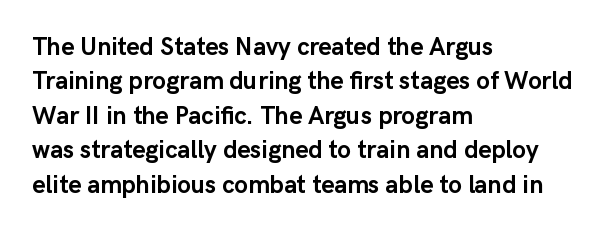
The image shows 25 px bold type, upright; set left-aligned, normal line spacing (1.38x), normal letter spacing, not underlined.
